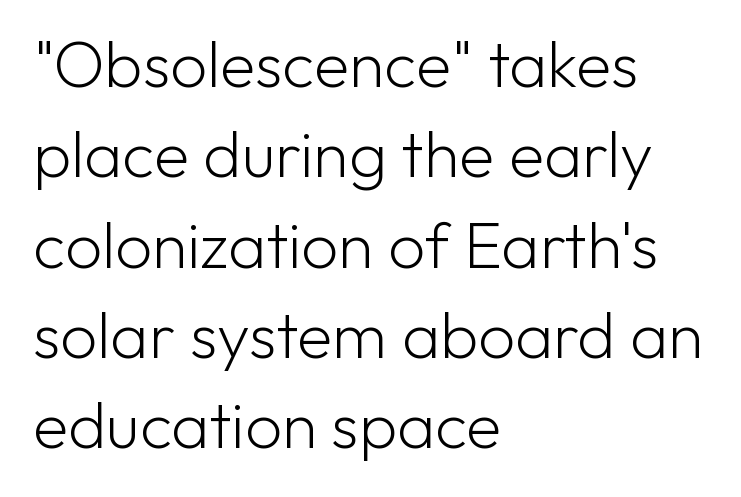
{"serif": "no", "italic": "no", "bold": "no", "weight": "light", "width": "normal", "stroke_contrast": "low", "x_height": "medium", "monospaced": "no", "underline": "no", "align": "left", "line_spacing": "normal", "line_spacing_ratio": 1.39, "letter_spacing": "normal", "letter_spacing_em": 0.0, "glyph_px": 65}
